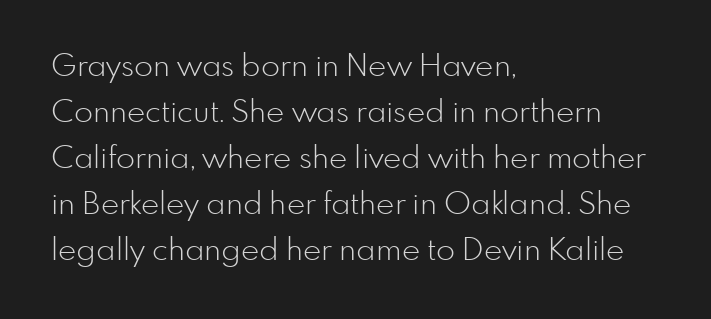
{"serif": "no", "italic": "no", "bold": "no", "weight": "light", "width": "normal", "stroke_contrast": "low", "x_height": "small", "monospaced": "no", "underline": "no", "align": "left", "line_spacing": "normal", "line_spacing_ratio": 1.48, "letter_spacing": "normal", "letter_spacing_em": 0.0, "glyph_px": 31}
